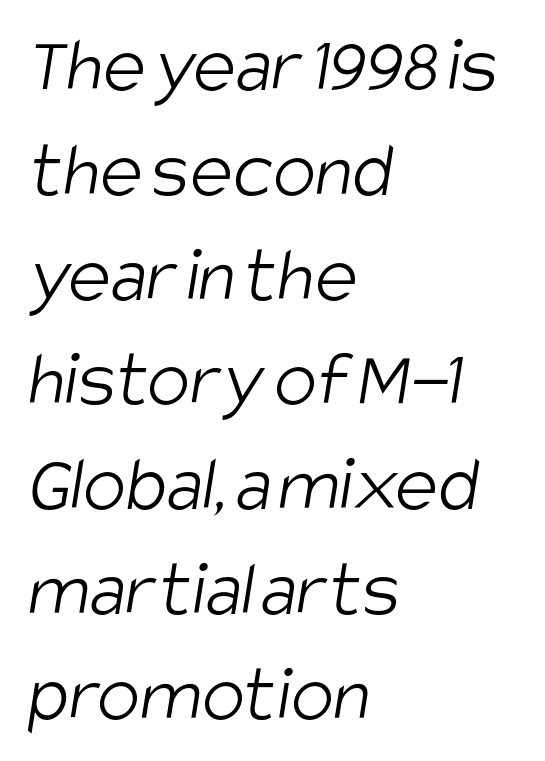
The image shows 80 px light, condensed sans-serif type; set left-aligned, normal line spacing (1.31x), normal letter spacing, not underlined; low stroke contrast and a large x-height.
